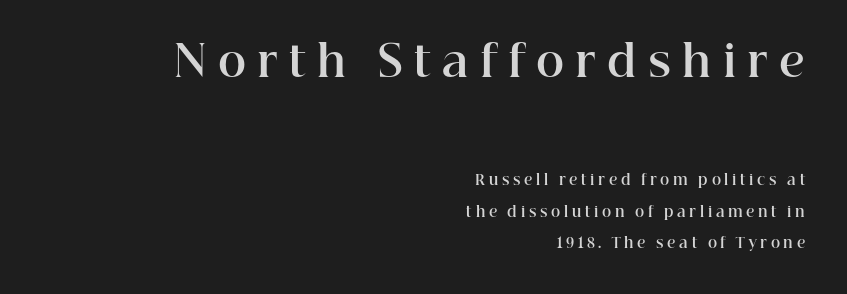
The line-height multiplier appears high, well above default. The gaps between neighbouring characters are conspicuously large. Is the type bold? Yes — the strokes are clearly thick and heavy. Plain, unruled lines of type. Think of a printed novel: that variable character pitch is what you see here.
